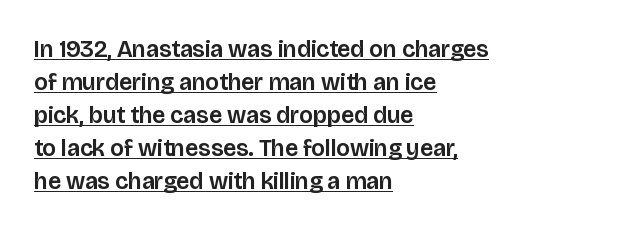
{"italic": "no", "underline": "yes", "align": "left", "line_spacing": "normal", "line_spacing_ratio": 1.38, "letter_spacing": "normal", "letter_spacing_em": 0.0, "glyph_px": 24}
